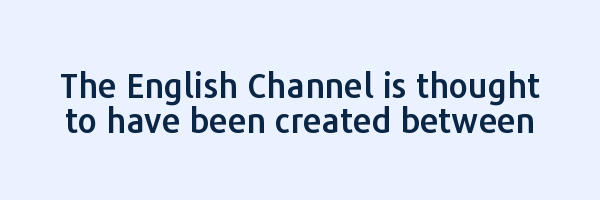
The image shows 34 px sans-serif type, upright; set tight line spacing (1.03x), normal letter spacing, not underlined; low stroke contrast and a medium x-height.
